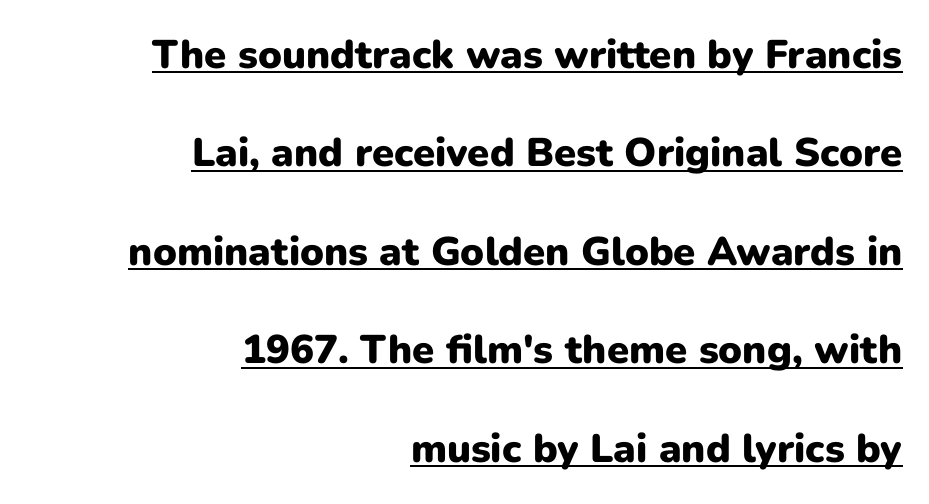
Characters follow at the spacing the type designer built in. The words here are underlined. Typographically, this falls in the sans-serif category. Character widths vary here, with narrow letters taking less room than wide ones. Line spacing here is loose. Upright lettering throughout.
